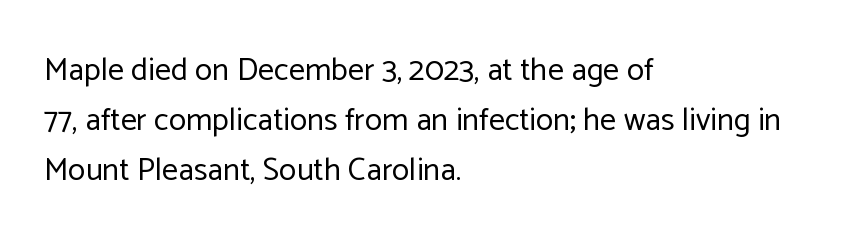
Q: Is the text bold? A: No.
Q: Is the text italic (slanted)? A: No, it is upright.
Q: Is the typeface a serif or a sans-serif typeface? A: Sans-serif.
Q: Is the text underlined? A: No.
Q: How is the paragraph aligned? A: Left-aligned.
Q: Is the spacing between letters normal or unusually wide? A: Normal.
Q: Is the spacing between lines tight, normal or loose? A: Normal.
Q: Width (condensed, normal, or wide)? A: Normal.
Q: Stroke contrast? A: Low.
Q: x-height? A: Medium.
Q: Monospaced? A: No.
